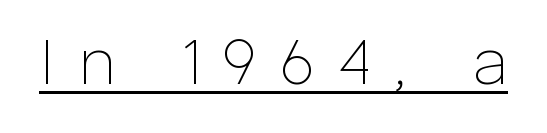
Q: Is the text bold? A: No.
Q: Is the text italic (slanted)? A: No, it is upright.
Q: Is the typeface a serif or a sans-serif typeface? A: Sans-serif.
Q: Is the text underlined? A: Yes.
Q: Is the spacing between letters normal or unusually wide? A: Unusually wide.
Q: Width (condensed, normal, or wide)? A: Normal.
Q: Stroke contrast? A: Low.
Q: x-height? A: Medium.
Q: Monospaced? A: No.
